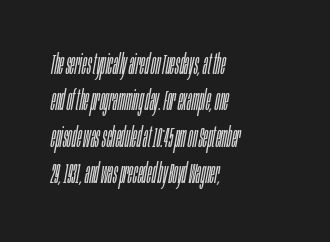
{"italic": "yes", "lean": "right", "slant_degrees": 10, "bold": "no", "weight": "light", "width": "condensed", "stroke_contrast": "low", "x_height": "large", "monospaced": "no", "underline": "no", "align": "left", "line_spacing": "normal", "line_spacing_ratio": 1.3, "letter_spacing": "normal", "letter_spacing_em": 0.0, "glyph_px": 28}
